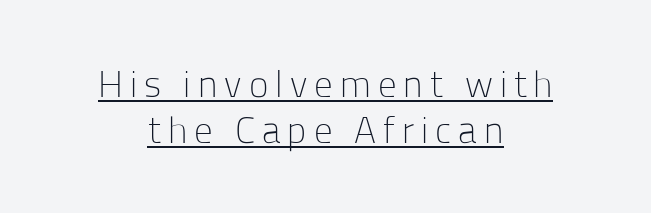
The image shows 37 px light sans-serif type, upright; set centered, line spacing 1.24x, underlined; low stroke contrast and a medium x-height.
